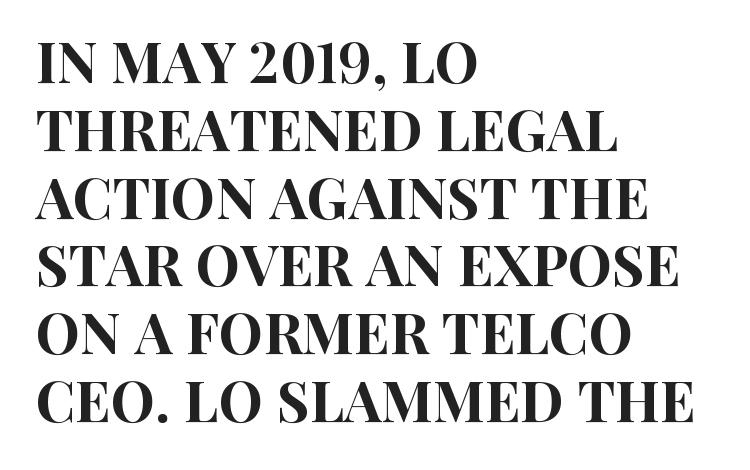
Where is the straight margin? On the left. Here the glyphs are tracked normally, forming tight word shapes. Grotesque or geometric, the face here clearly has no serifs. Words float on clear page, feet unadorned. The axis of the letterforms is exactly vertical. Spacing verdict: proportional, widths tailored to each character.
